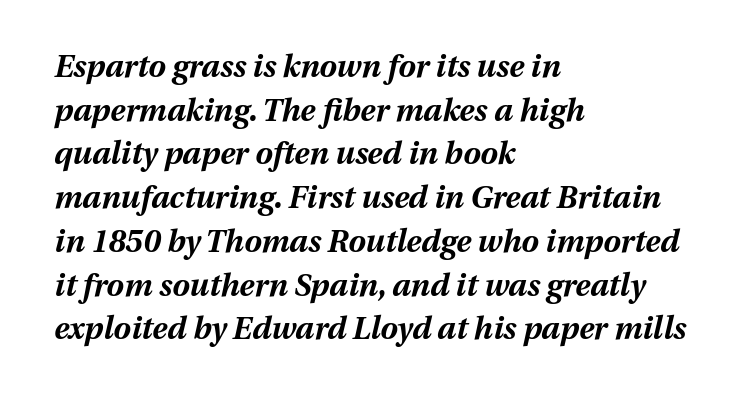
{"italic": "yes", "lean": "right", "slant_degrees": 13, "bold": "yes", "weight": "bold", "width": "normal", "stroke_contrast": "medium", "x_height": "medium", "monospaced": "no", "underline": "no", "align": "left", "line_spacing": "normal", "line_spacing_ratio": 1.41, "letter_spacing": "normal", "letter_spacing_em": 0.0, "glyph_px": 31}
